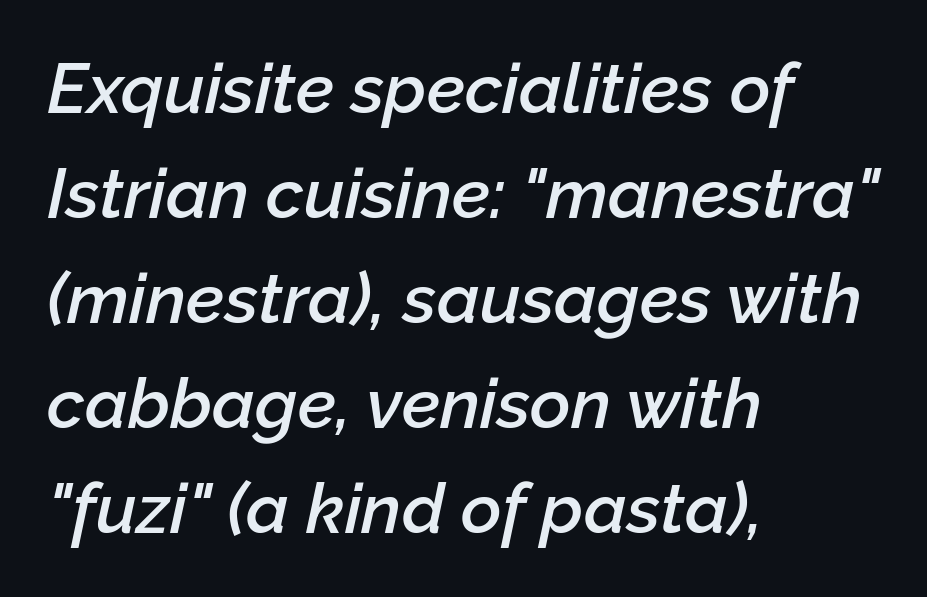
Q: Is the text bold? A: Semi-bold.
Q: Is the text italic (slanted)? A: Yes, it leans right by about 12 degrees.
Q: Is the text underlined? A: No.
Q: How is the paragraph aligned? A: Left-aligned.
Q: Is the spacing between letters normal or unusually wide? A: Normal.
Q: Is the spacing between lines tight, normal or loose? A: Normal.
Q: Width (condensed, normal, or wide)? A: Normal.
Q: Stroke contrast? A: Low.
Q: x-height? A: Medium.
Q: Monospaced? A: No.
